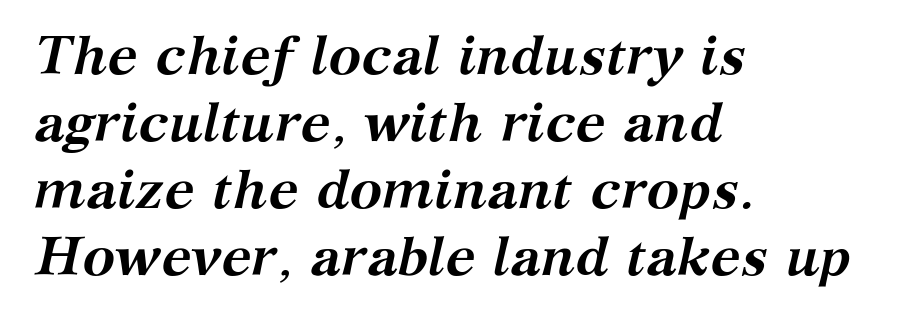
The image shows 55 px semibold serif type, italic (leaning right); set left-aligned, line spacing 1.22x, normal letter spacing, not underlined; medium stroke contrast and a medium x-height.
